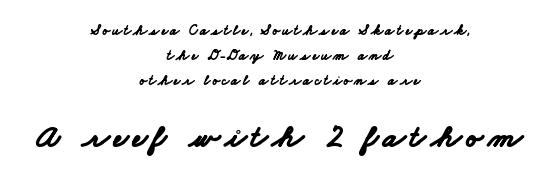
The image shows 32 px bold, wide sans-serif type; set centered, line spacing 1.78x, not underlined; the second (bottom) block is 2.29x larger; low stroke contrast and a small x-height.
